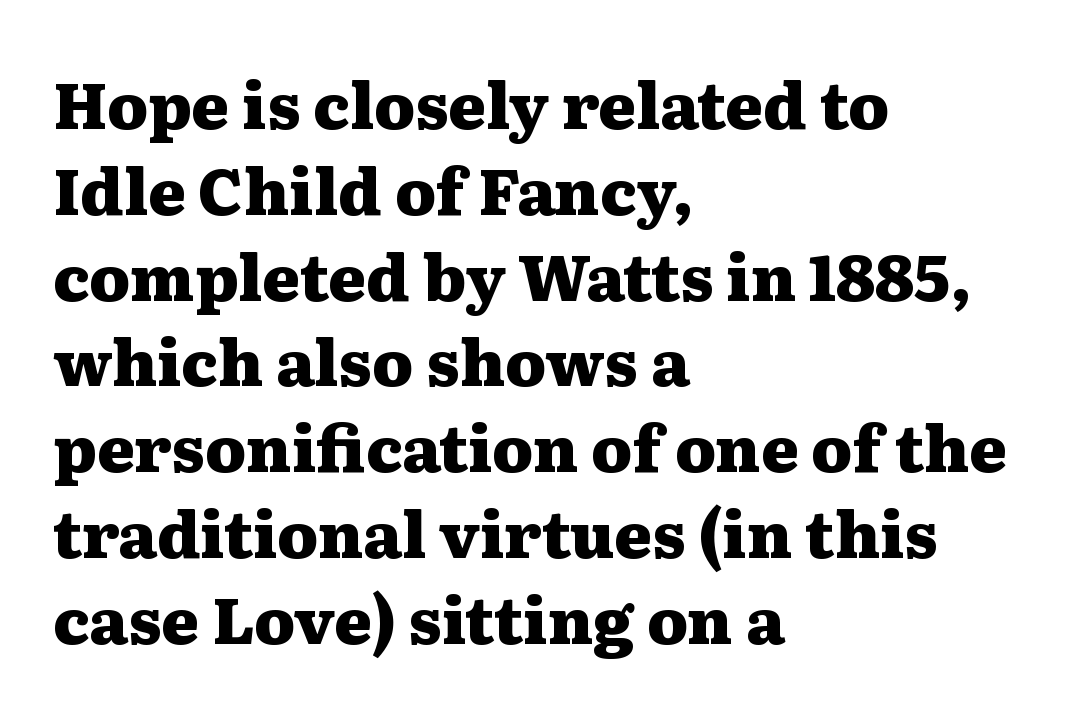
The rendering keeps characters at their native spacing. Where is the straight margin? On the left. Each letter's strokes conclude with small projecting serifs. The font's upright variant was chosen for this text. Looks like regular typesetting: each glyph gets only the width it needs.
